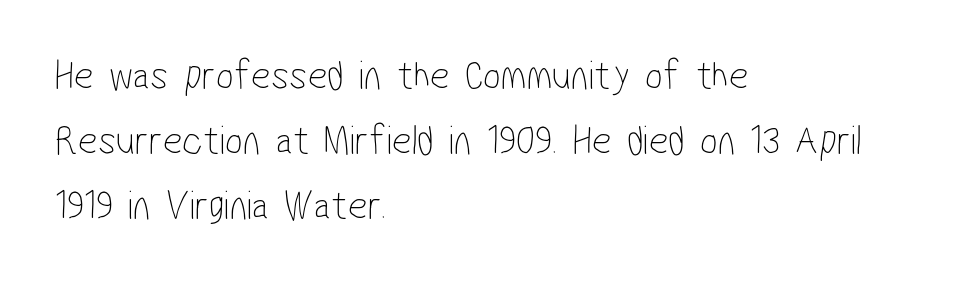
Each row of text sits above clean, open space. The compositor pushed each line to the left boundary. You could not count columns in this text — the font is proportionally spaced. The typesetting does not lean heavy: it is not bold. Words appear dense and cohesive because spacing is normal.
